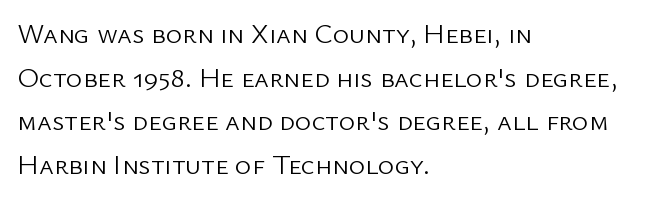
The image shows 28 px light sans-serif type, upright; set left-aligned, normal line spacing (1.56x), normal letter spacing, not underlined; low stroke contrast and a medium x-height.
